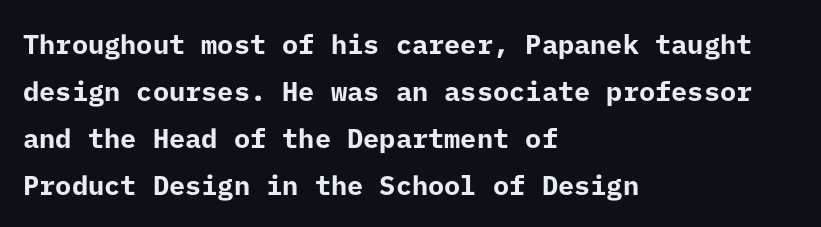
Strokes here are thick enough to call this a true bold. Ascenders rise straight up at ninety degrees. The type is set solid horizontally, with unmodified tracking. Check under the words: just untouched page. Each line starts at the same left margin while the right side varies.
